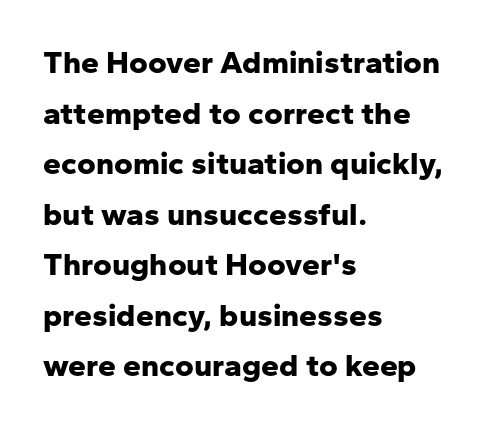
Notice how thick the strokes are: this is what a full bold looks like. The typeface chosen for these lines omits serifs. This sample has the flowing, uneven cadence of proportional lettering. The lines in this sample share a left origin and differ only in where they stop. These lines keep a tight, regular rhythm from letter to letter.
